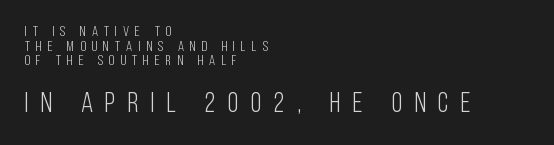
The image shows 28 px light, condensed sans-serif type, upright; set left-aligned, tight line spacing (1.04x), unusually wide letter spacing (+0.44 em), not underlined; the second (bottom) block is 2.0x larger; low stroke contrast and a large x-height.
